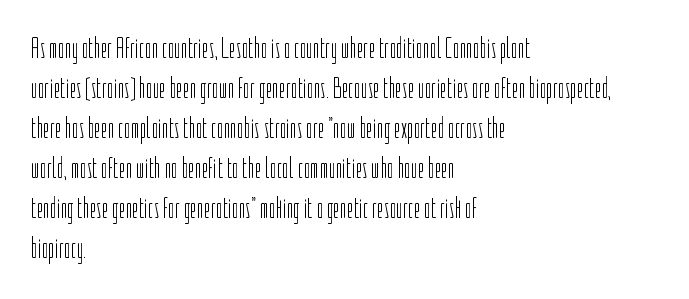
The image shows 29 px light, condensed sans-serif type, upright; set left-aligned, normal line spacing (1.38x), normal letter spacing, not underlined; low stroke contrast and a medium x-height.
